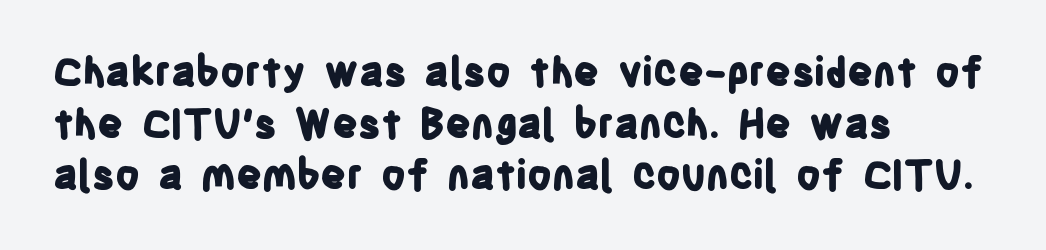
The image shows 40 px bold, condensed sans-serif type, upright; set left-aligned, normal line spacing (1.29x), normal letter spacing, not underlined; low stroke contrast and a large x-height.
